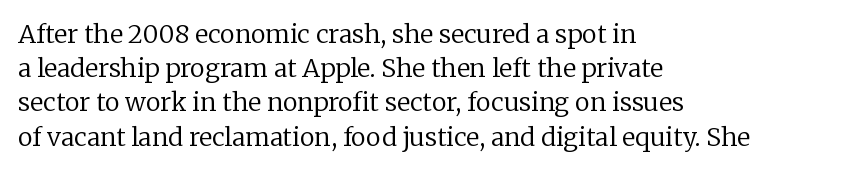
{"italic": "no", "bold": "no", "underline": "no", "align": "left", "line_spacing": "normal", "line_spacing_ratio": 1.37, "letter_spacing": "normal", "letter_spacing_em": 0.0, "glyph_px": 25}
